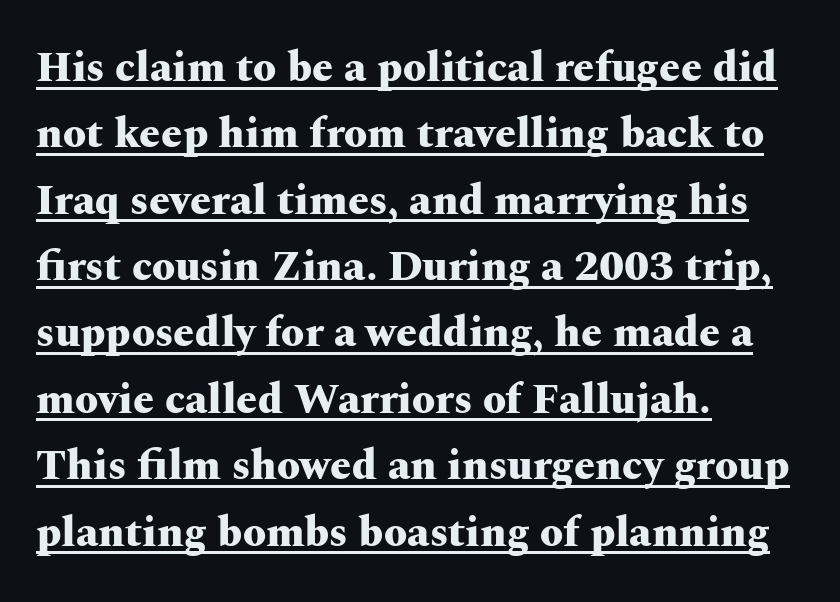
{"serif": "yes", "italic": "no", "bold": "yes", "weight": "heavy", "width": "wide", "stroke_contrast": "medium", "x_height": "medium", "monospaced": "no", "underline": "yes", "align": "left", "line_spacing": "normal", "line_spacing_ratio": 1.58, "letter_spacing": "normal", "letter_spacing_em": 0.0, "glyph_px": 42}
